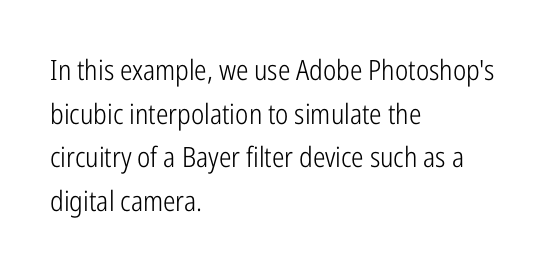
Q: Is the text bold? A: No.
Q: Is the text italic (slanted)? A: No, it is upright.
Q: Is the typeface a serif or a sans-serif typeface? A: Sans-serif.
Q: Is the text underlined? A: No.
Q: How is the paragraph aligned? A: Left-aligned.
Q: Is the spacing between letters normal or unusually wide? A: Normal.
Q: Is the spacing between lines tight, normal or loose? A: Normal.
Q: Width (condensed, normal, or wide)? A: Condensed.
Q: Stroke contrast? A: Low.
Q: x-height? A: Medium.
Q: Monospaced? A: No.
